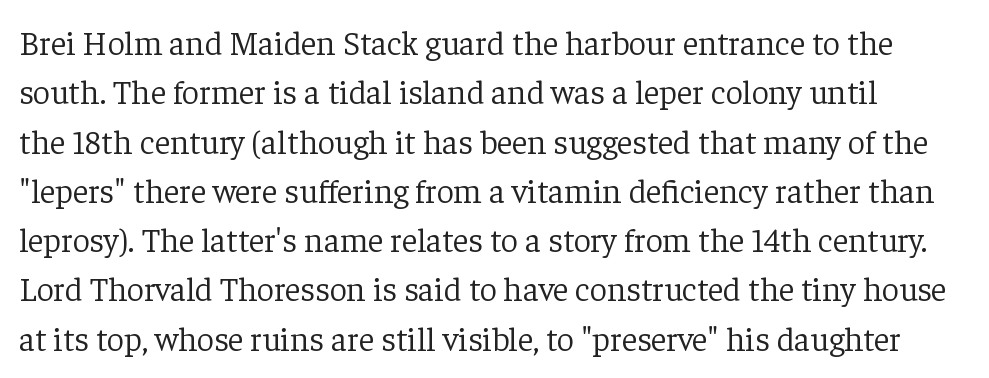
The image shows 34 px light serif type, upright; set normal line spacing (1.45x), normal letter spacing, not underlined; low stroke contrast and a medium x-height.
